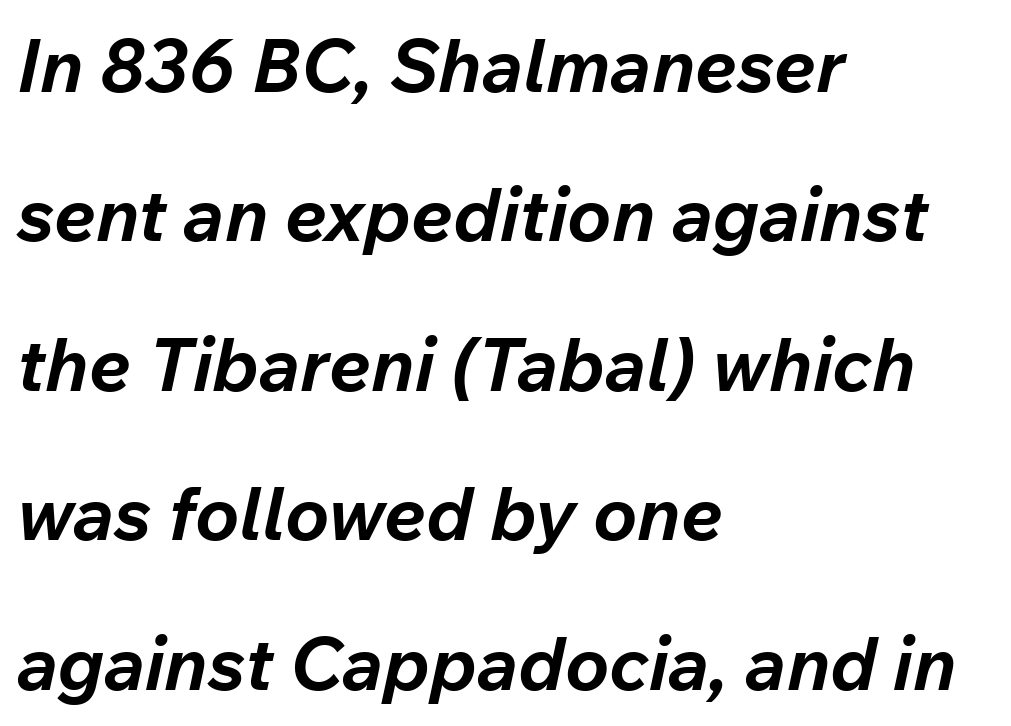
Honestly, the rows look like they've been pulled way apart. The zone under the glyphs is completely vacant. Character widths vary here, with narrow letters taking less room than wide ones. Letter spacing: default. Observe the lean: these are italic letterforms.
